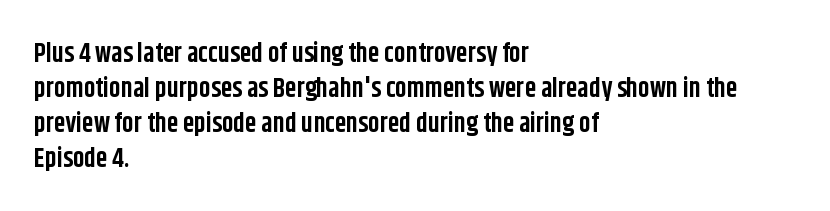
Q: Is the text bold? A: Yes.
Q: Is the text italic (slanted)? A: No, it is upright.
Q: Is the text underlined? A: No.
Q: How is the paragraph aligned? A: Left-aligned.
Q: Is the spacing between letters normal or unusually wide? A: Normal.
Q: Is the spacing between lines tight, normal or loose? A: Normal.
